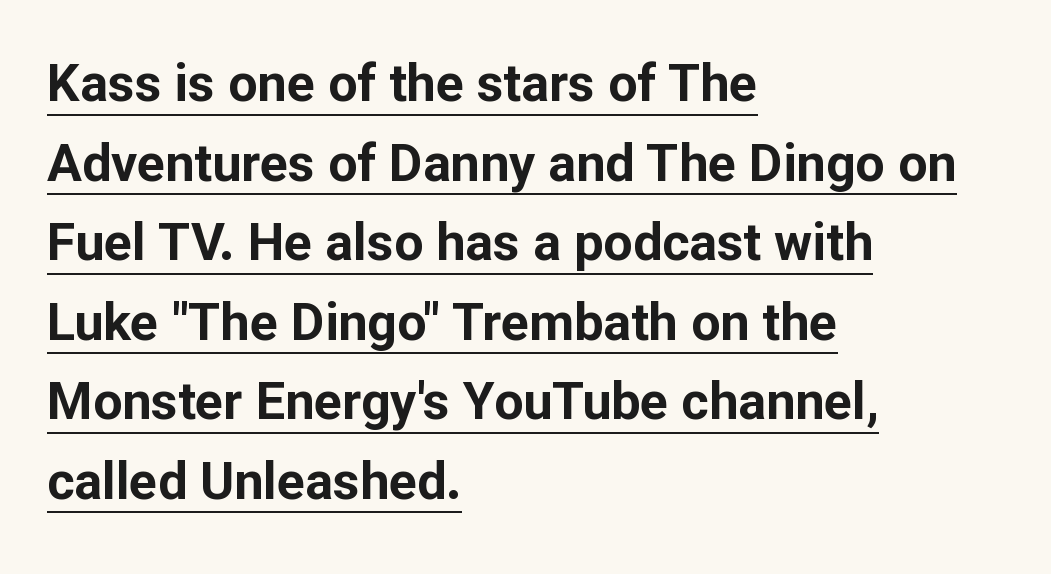
Q: Is the text bold? A: Yes.
Q: Is the text italic (slanted)? A: No, it is upright.
Q: Is the typeface a serif or a sans-serif typeface? A: Sans-serif.
Q: Is the text underlined? A: Yes.
Q: How is the paragraph aligned? A: Left-aligned.
Q: Is the spacing between letters normal or unusually wide? A: Normal.
Q: Is the spacing between lines tight, normal or loose? A: Normal.
Q: Width (condensed, normal, or wide)? A: Normal.
Q: Stroke contrast? A: Low.
Q: x-height? A: Medium.
Q: Monospaced? A: No.
